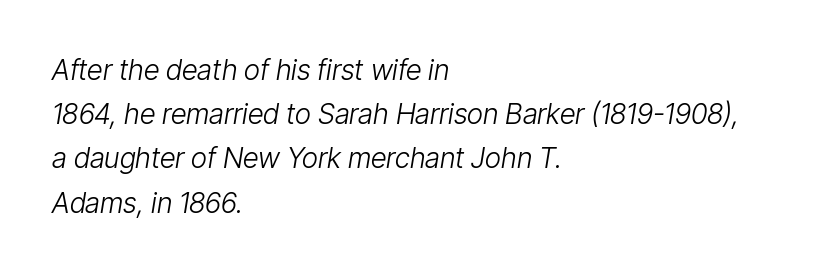
The image shows 28 px light, condensed type, italic (leaning right); set left-aligned, normal line spacing (1.58x), normal letter spacing, not underlined; low stroke contrast and a medium x-height.
